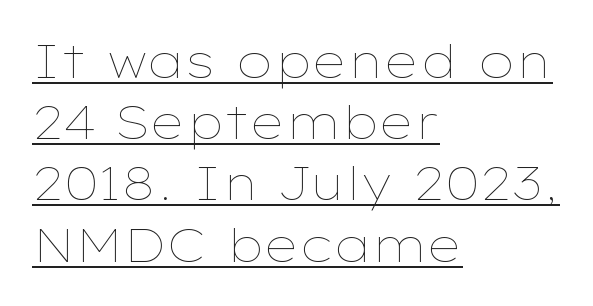
The lines are quadded left. Stems and bowls with no extra thickness — not bold. Ordinary non-slanted type is in use. The letters advance in unequal steps, a hallmark of proportional type. A typesetter would call this zero additional tracking.
